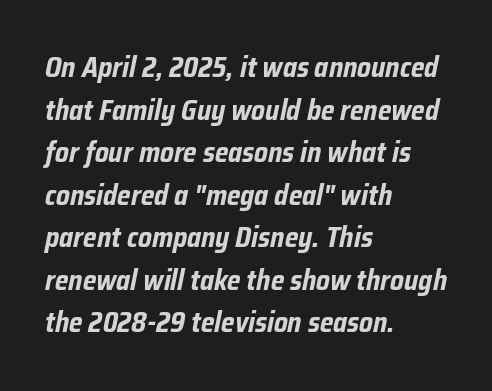
The image shows 28 px bold, condensed type, italic (leaning right); set left-aligned, normal line spacing (1.52x), normal letter spacing, not underlined; low stroke contrast and a medium x-height.
